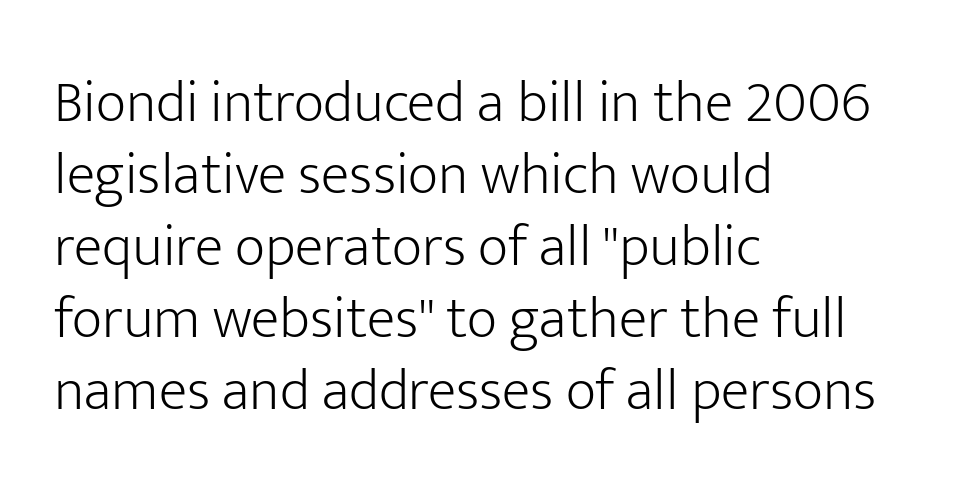
{"serif": "no", "italic": "no", "bold": "no", "weight": "light", "width": "normal", "stroke_contrast": "low", "x_height": "medium", "monospaced": "no", "underline": "no", "align": "left", "line_spacing_ratio": 1.22, "letter_spacing": "normal", "letter_spacing_em": 0.0, "glyph_px": 59}
